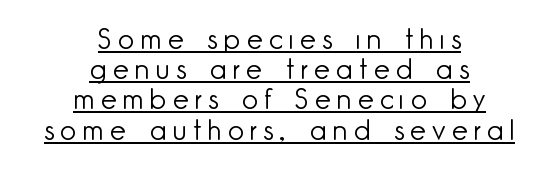
{"serif": "no", "italic": "no", "bold": "no", "weight": "light", "width": "normal", "stroke_contrast": "low", "x_height": "small", "monospaced": "no", "underline": "yes", "align": "center", "line_spacing": "tight", "line_spacing_ratio": 1.08, "letter_spacing": "wide", "letter_spacing_em": 0.23, "glyph_px": 28}
